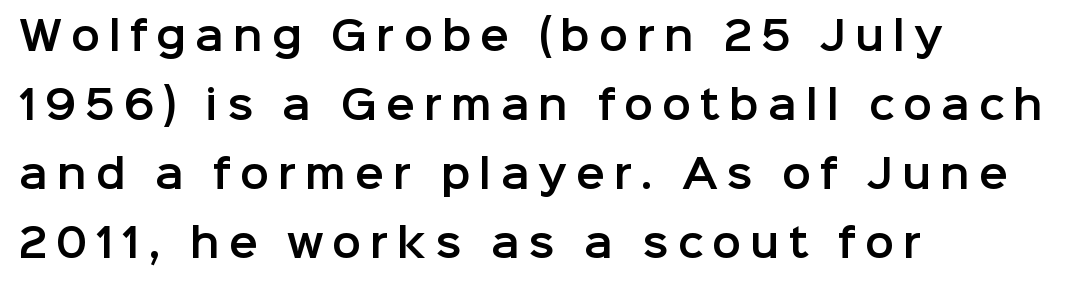
{"serif": "no", "italic": "no", "width": "normal", "stroke_contrast": "low", "x_height": "medium", "monospaced": "no", "underline": "no", "align": "left", "line_spacing_ratio": 1.77, "letter_spacing": "wide", "letter_spacing_em": 0.22, "glyph_px": 39}
